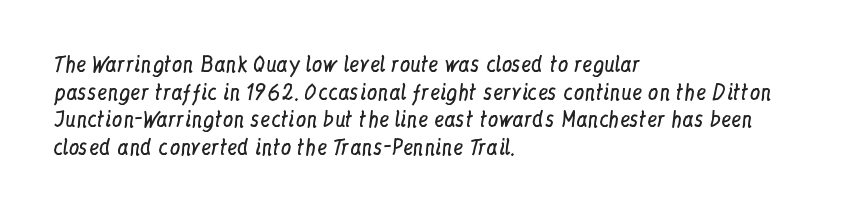
{"bold": "no", "underline": "no", "align": "left", "line_spacing": "normal", "line_spacing_ratio": 1.31, "letter_spacing": "normal", "letter_spacing_em": 0.0, "glyph_px": 21}
